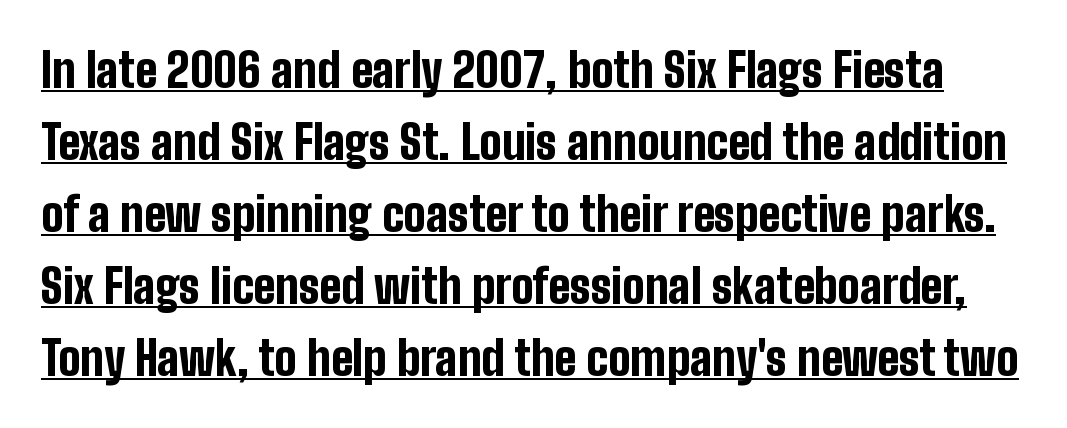
The image shows 47 px bold, condensed sans-serif type, upright; set normal line spacing (1.53x), normal letter spacing, underlined; low stroke contrast and a medium x-height.
